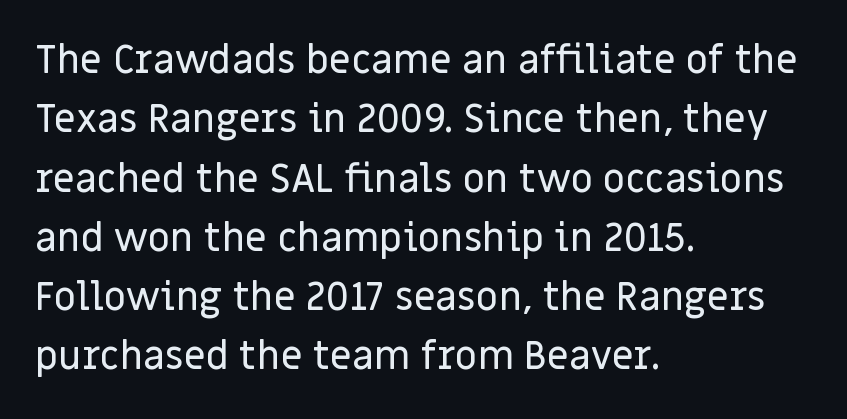
{"serif": "no", "italic": "no", "width": "normal", "stroke_contrast": "low", "x_height": "large", "monospaced": "no", "underline": "no", "align": "left", "line_spacing": "normal", "line_spacing_ratio": 1.52, "letter_spacing": "normal", "letter_spacing_em": 0.0, "glyph_px": 39}
